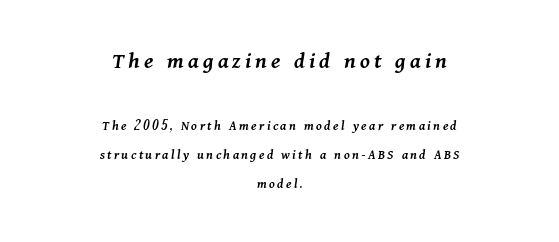
Characters are canted at an angle relative to the baseline's perpendicular. This layout puts the oversized block above and the modest block below. These lines stack symmetrically, like a column narrowing and widening about its center. Vertically, the passage feels expansive, rows floating well apart. Clear beneath every line of the passage. Its strokes are somewhat broadened, the hallmark of semibold type.
